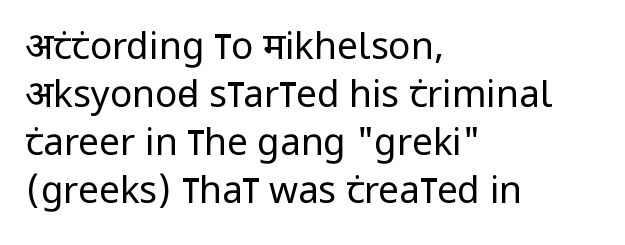
The image shows 37 px regular-weight, condensed sans-serif type, upright; set left-aligned, normal line spacing (1.3x), normal letter spacing, not underlined; low stroke contrast and a large x-height.
